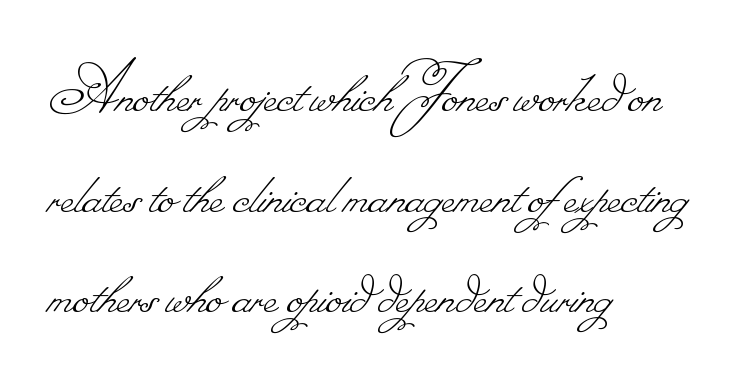
The image shows 74 px thin type; set left-aligned, normal line spacing (1.36x), normal letter spacing, not underlined; low stroke contrast.
